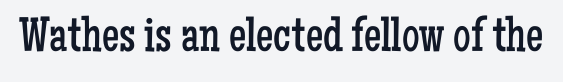
The image shows 49 px regular-weight, condensed serif type, upright; set normal letter spacing, not underlined; low stroke contrast and a medium x-height.
